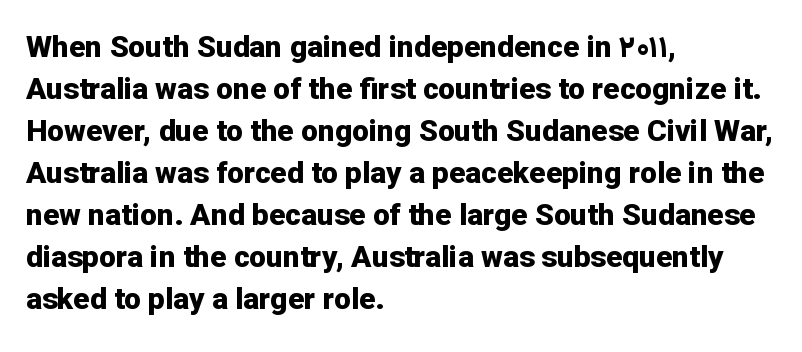
The lines sit at an ordinary, default distance from one another. Each glyph is drawn with heavy, bold strokes. Is there any slant? The stems are plumb. Descender tails drop into unmarked territory.
